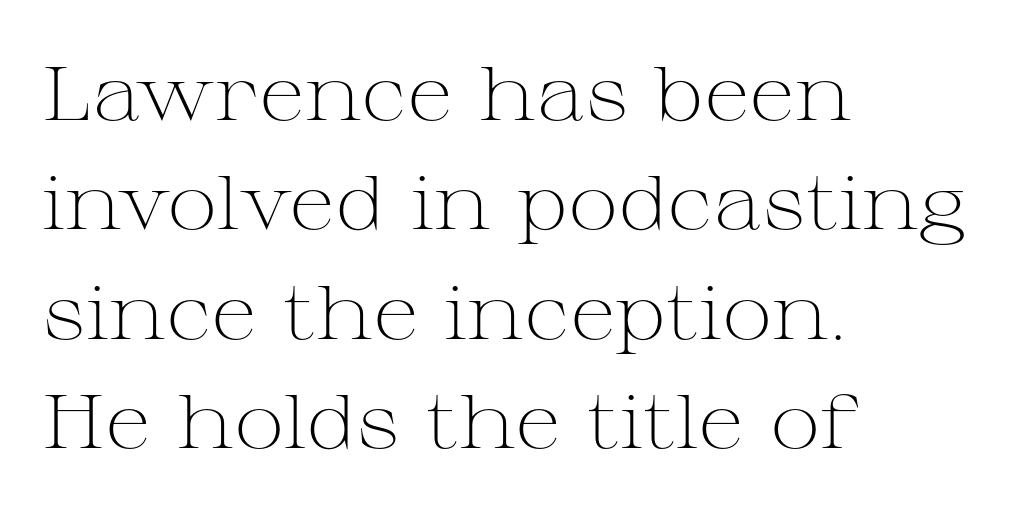
{"serif": "yes", "italic": "no", "bold": "no", "weight": "light", "width": "wide", "stroke_contrast": "medium", "x_height": "medium", "monospaced": "no", "underline": "no", "align": "left", "line_spacing": "normal", "line_spacing_ratio": 1.44, "letter_spacing": "normal", "letter_spacing_em": 0.0, "glyph_px": 76}
